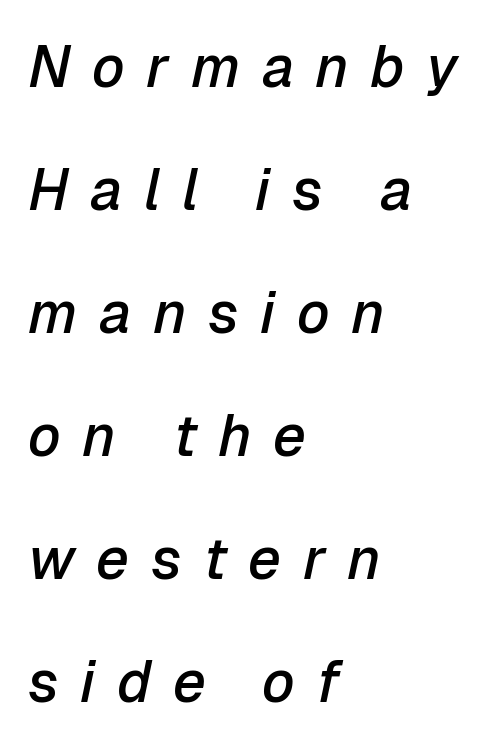
The image shows 58 px semibold type, italic (leaning right); set left-aligned, loose line spacing (2.12x), unusually wide letter spacing (+0.37 em), not underlined; low stroke contrast and a medium x-height.
